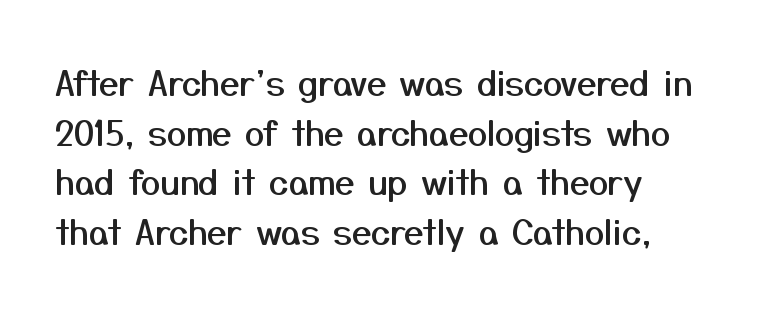
{"serif": "no", "italic": "no", "width": "normal", "stroke_contrast": "medium", "x_height": "medium", "monospaced": "no", "underline": "no", "align": "left", "line_spacing": "normal", "line_spacing_ratio": 1.42, "letter_spacing": "normal", "letter_spacing_em": 0.0, "glyph_px": 35}
